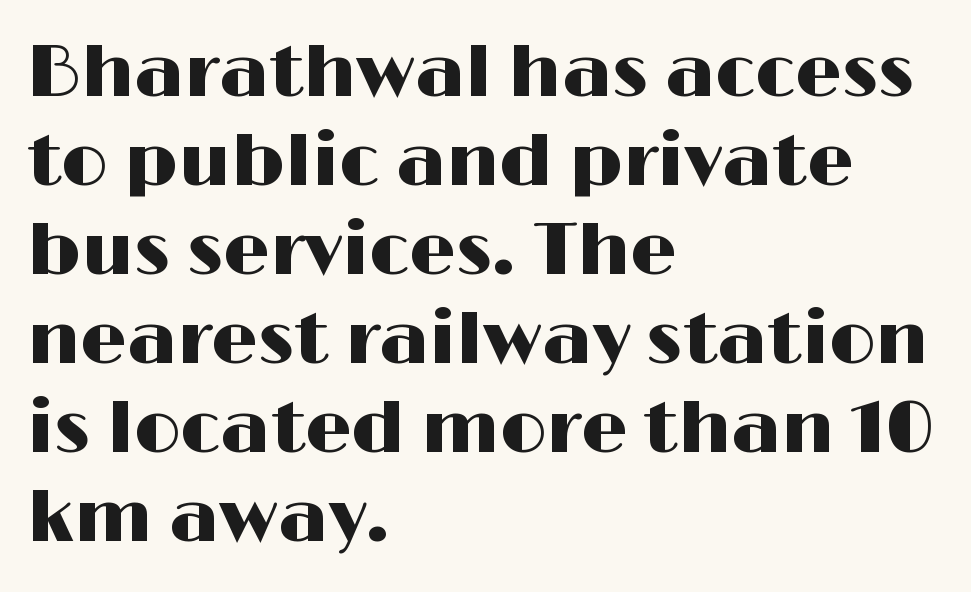
The gaps between neighbouring characters are ordinary and unremarkable. Layout note: lines flush left. Italic: no, the glyphs are upright roman. A typesetter would call this proportional, since set widths differ per character. Letters rest on an invisible, unmarked baseline. The letters carry no serifs — their stems end cleanly without finishing strokes.
